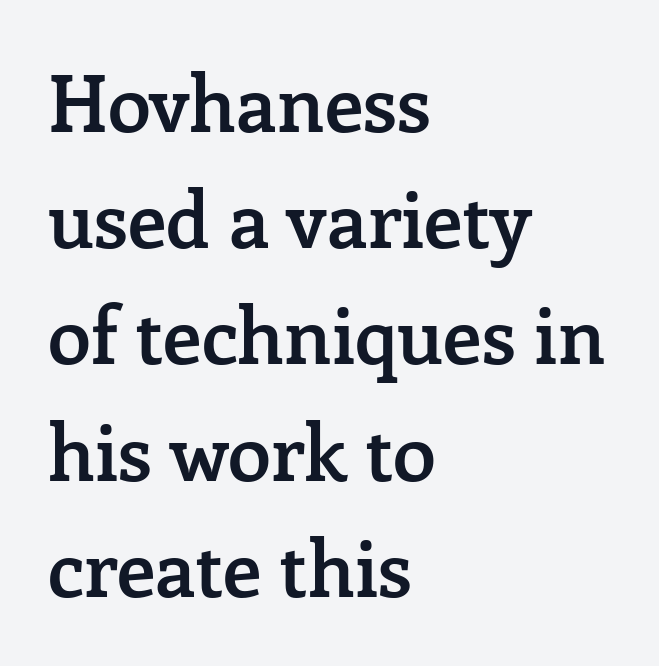
{"serif": "yes", "italic": "no", "bold": "semi", "weight": "semibold", "width": "normal", "stroke_contrast": "low", "x_height": "medium", "monospaced": "no", "underline": "no", "align": "left", "line_spacing": "normal", "line_spacing_ratio": 1.49, "letter_spacing": "normal", "letter_spacing_em": 0.0, "glyph_px": 78}
